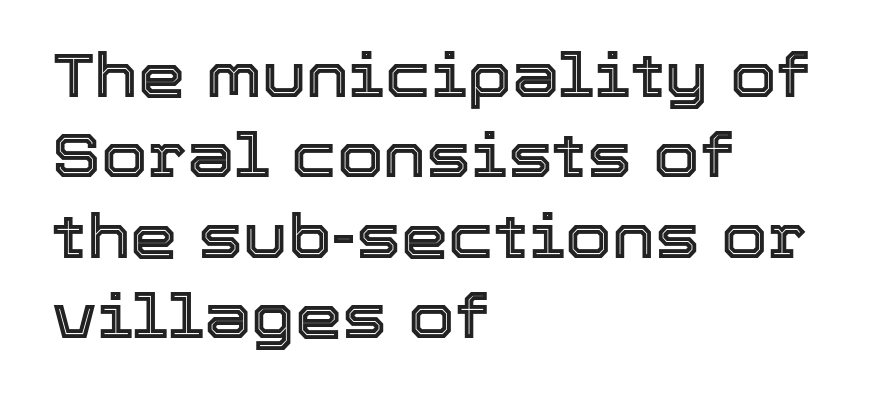
The paragraph has a hard left edge and a soft right edge. Each new line begins a customary step beneath the previous one. A clean baseline with only descenders dipping below it. Character widths vary here, with narrow letters taking less room than wide ones. Default kerning and tracking; the words read as compact shapes.
